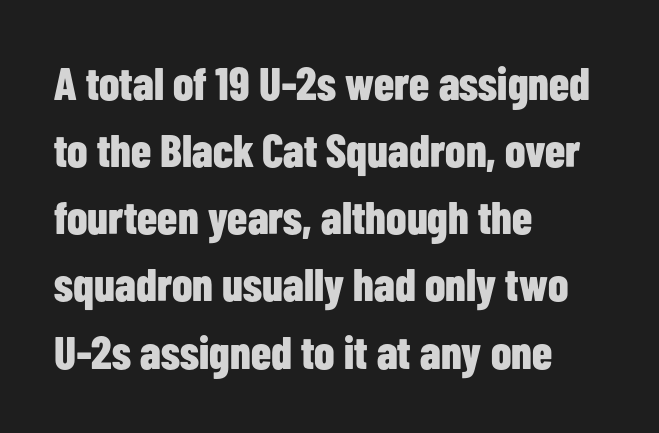
Q: Is the text bold? A: Yes.
Q: Is the text italic (slanted)? A: No, it is upright.
Q: Is the typeface a serif or a sans-serif typeface? A: Sans-serif.
Q: Is the text underlined? A: No.
Q: How is the paragraph aligned? A: Left-aligned.
Q: Is the spacing between letters normal or unusually wide? A: Normal.
Q: Is the spacing between lines tight, normal or loose? A: Normal.
Q: Width (condensed, normal, or wide)? A: Condensed.
Q: Stroke contrast? A: Low.
Q: x-height? A: Medium.
Q: Monospaced? A: No.
